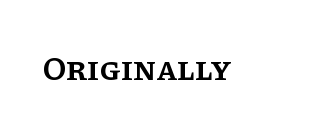
Weight: semibold (demi). The letters advance in unequal steps, a hallmark of proportional type. A typesetter would call this zero additional tracking. The space directly below the letters is spotless. The letters stand straight up with perfectly vertical stems. The passage shown is typeset with a serif family.
